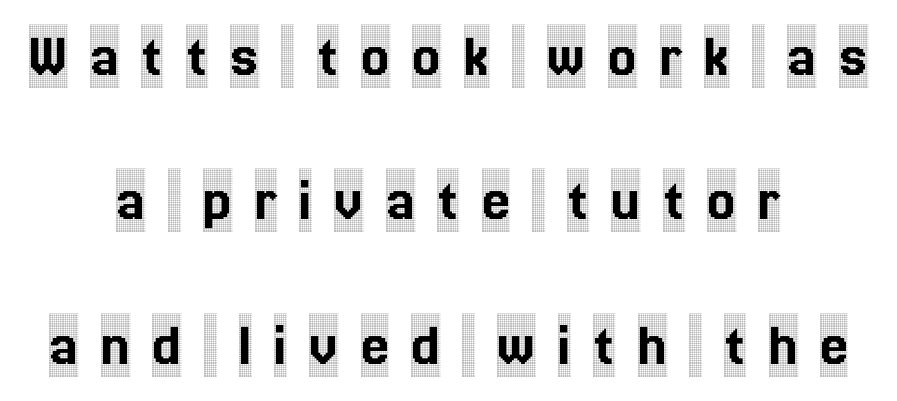
The image shows 63 px condensed serif type, upright; set centered, loose line spacing (2.29x), unusually wide letter spacing (+0.35 em), not underlined; a large x-height.
